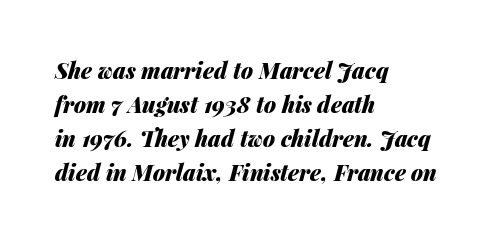
Q: Is the text bold? A: Yes.
Q: Is the text italic (slanted)? A: Yes, it leans right by about 14 degrees.
Q: Is the text underlined? A: No.
Q: How is the paragraph aligned? A: Left-aligned.
Q: Is the spacing between letters normal or unusually wide? A: Normal.
Q: Is the spacing between lines tight, normal or loose? A: Normal.
